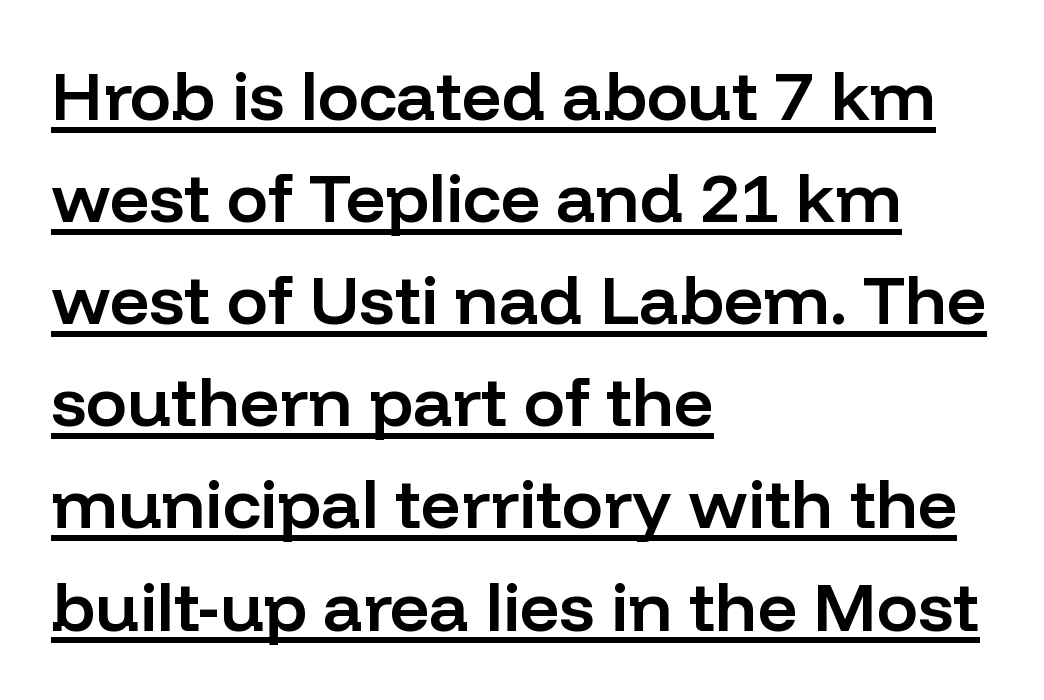
The image shows 69 px semibold sans-serif type, upright; set left-aligned, normal line spacing (1.48x), normal letter spacing, underlined; low stroke contrast and a medium x-height.
